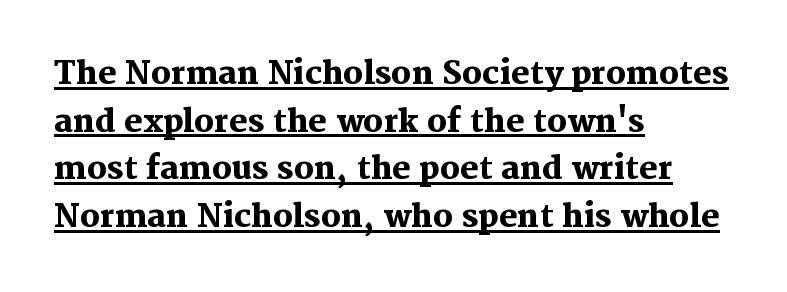
You can tell from the footed stems that serif type was used. The block of text has a typical density, with ordinary space between rows. Is this a fixed-width face? No — the glyphs have proportional, varying widths. The words here are underlined. Strokes here are thick enough to call this a true bold. The rendering keeps characters at their native spacing.
